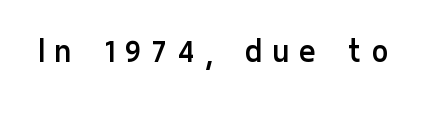
The letters advance in unequal steps, a hallmark of proportional type. A typesetter would label this face a sans. The font sits on the lighter half of the weight spectrum, regular included. Caption: expanded tracking, letters set apart. Do the letters lean? They stand straight.
